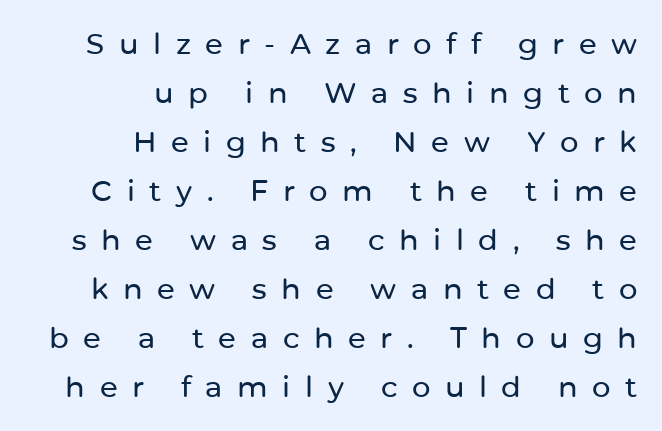
The image shows 29 px sans-serif type, upright; set right-aligned, normal line spacing (1.69x), unusually wide letter spacing (+0.5 em), not underlined; low stroke contrast and a medium x-height.
